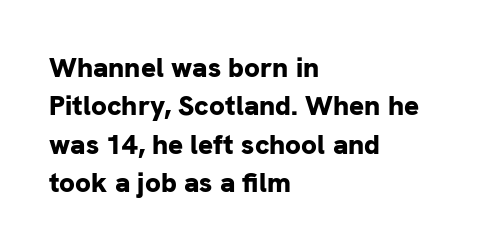
The image shows 28 px bold sans-serif type, upright; set left-aligned, normal line spacing (1.37x), normal letter spacing, not underlined; low stroke contrast and a medium x-height.
